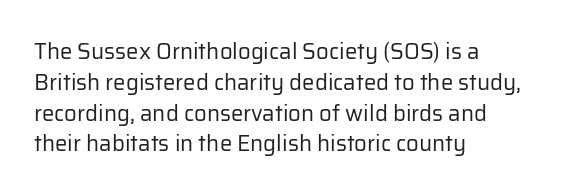
Summary of vertical rhythm: regular, with standard interline spacing. Short note: letters normally spaced. The font's upright variant was chosen for this text. Casual observation: everything's shoved over to the left.
